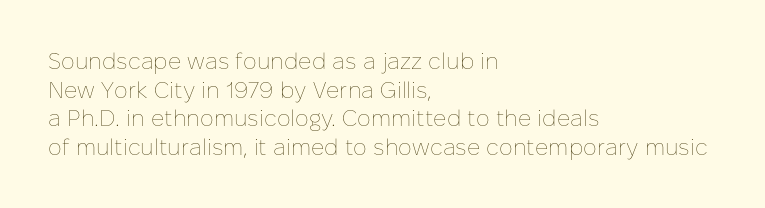
Q: Is the text bold? A: No.
Q: Is the text italic (slanted)? A: No, it is upright.
Q: Is the text underlined? A: No.
Q: How is the paragraph aligned? A: Left-aligned.
Q: Is the spacing between letters normal or unusually wide? A: Normal.
